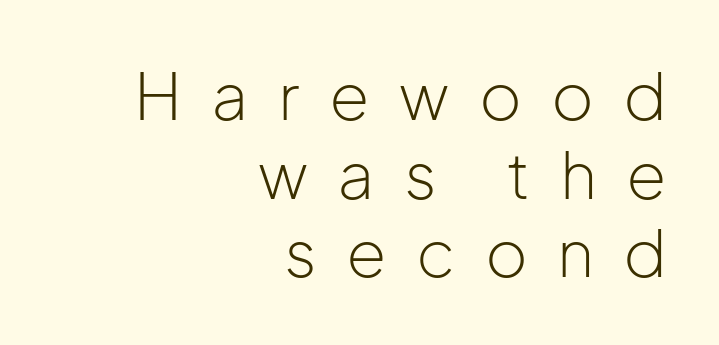
Q: Is the text bold? A: No.
Q: Is the text italic (slanted)? A: No, it is upright.
Q: Is the typeface a serif or a sans-serif typeface? A: Sans-serif.
Q: Is the text underlined? A: No.
Q: How is the paragraph aligned? A: Right-aligned.
Q: Is the spacing between letters normal or unusually wide? A: Unusually wide.
Q: Width (condensed, normal, or wide)? A: Normal.
Q: Stroke contrast? A: Low.
Q: x-height? A: Medium.
Q: Monospaced? A: No.
